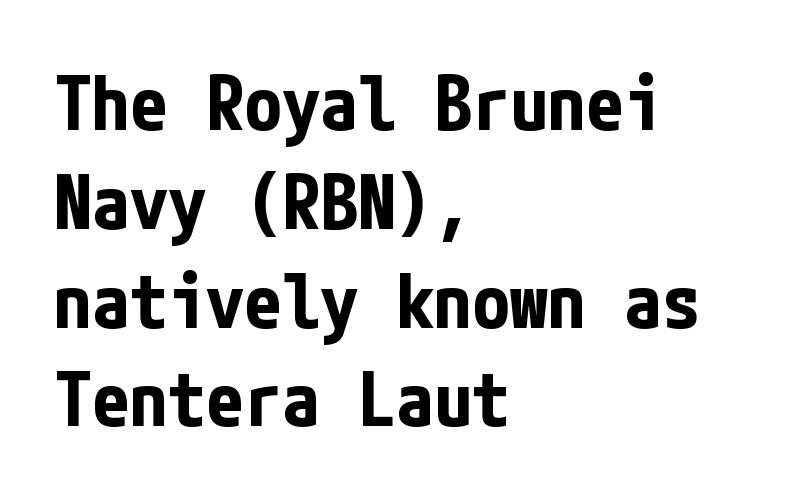
The image shows 76 px bold, condensed sans-serif type, upright; set left-aligned, normal line spacing (1.3x), normal letter spacing, not underlined; low stroke contrast and a medium x-height.
